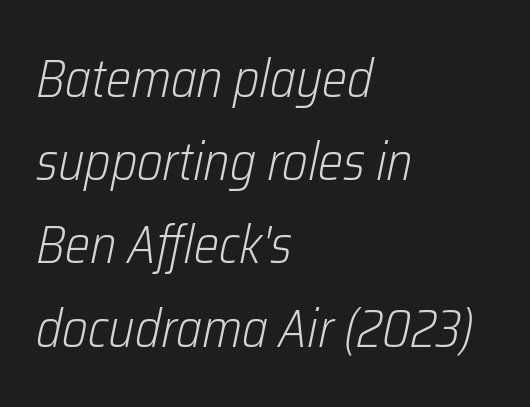
Q: Is the text bold? A: No.
Q: Is the text italic (slanted)? A: Yes, it leans right by about 12 degrees.
Q: Is the text underlined? A: No.
Q: How is the paragraph aligned? A: Left-aligned.
Q: Is the spacing between letters normal or unusually wide? A: Normal.
Q: Is the spacing between lines tight, normal or loose? A: Normal.
Q: Width (condensed, normal, or wide)? A: Condensed.
Q: Stroke contrast? A: Low.
Q: x-height? A: Medium.
Q: Monospaced? A: No.
